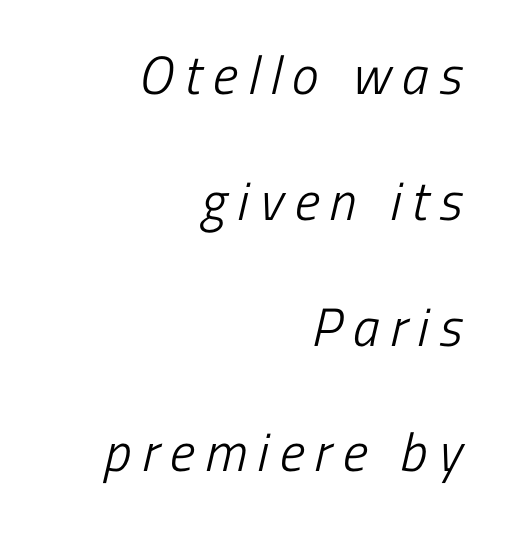
{"serif": "no", "bold": "no", "weight": "light", "width": "condensed", "stroke_contrast": "low", "x_height": "medium", "monospaced": "no", "underline": "no", "align": "right", "line_spacing": "loose", "line_spacing_ratio": 2.33, "letter_spacing": "wide", "letter_spacing_em": 0.2, "glyph_px": 54}
